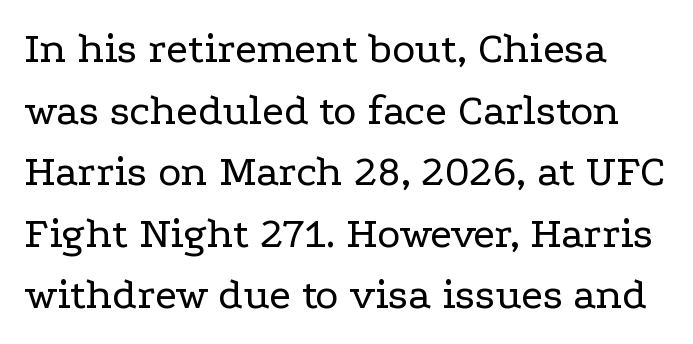
Heaviness? Minimal to ordinary, like unemphasized prose. It's the straight-up-and-down kind of type. The rendering keeps characters at their native spacing. Words float on clear page, feet unadorned. Note: serifs present on the glyphs.
